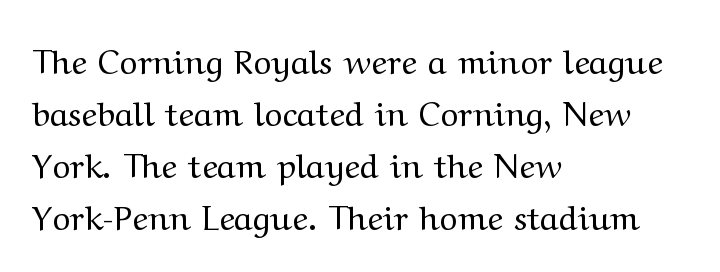
The letters stand straight up with perfectly vertical stems. Small tapered or slab feet sit at the stroke ends, so this counts as serif. Descenders hang freely into open space. The type is set solid horizontally, with unmodified tracking. The passage shown is not bold in any degree. Which margin do the lines hug? The left one — the right edge is uneven.
